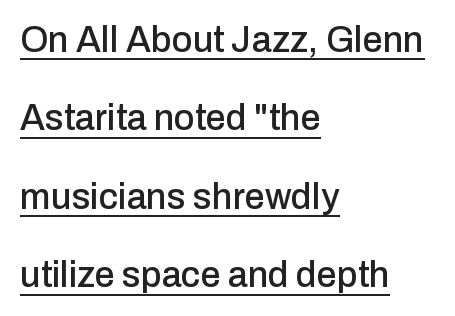
This sample uses a sans-serif face. Layout note: lines flush left. Short note: letters normally spaced. A typesetter would call this proportional, since set widths differ per character.
